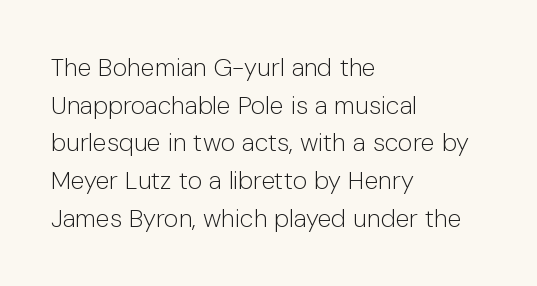
The image shows 25 px text type, upright; set left-aligned, normal line spacing (1.51x), normal letter spacing, not underlined.
